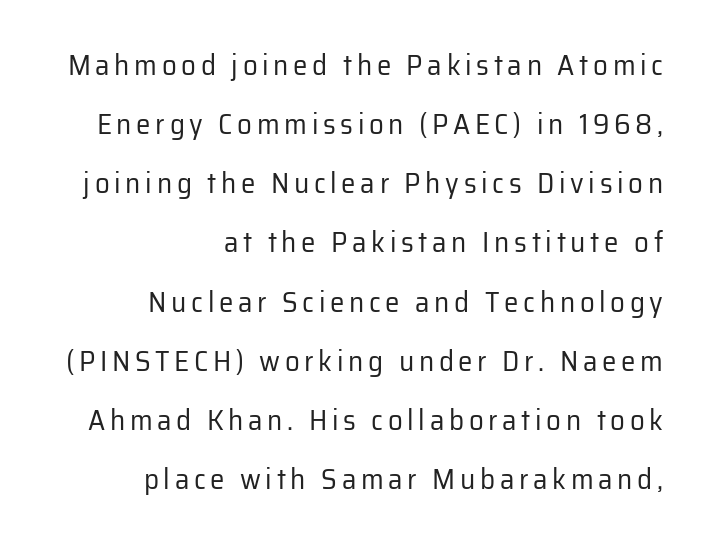
{"serif": "no", "italic": "no", "bold": "no", "weight": "regular", "width": "normal", "stroke_contrast": "low", "x_height": "medium", "monospaced": "no", "underline": "no", "align": "right", "line_spacing": "loose", "line_spacing_ratio": 2.04, "glyph_px": 29}
